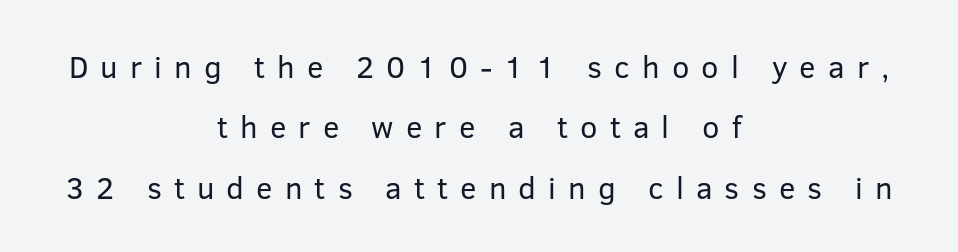
The image shows 31 px regular-weight sans-serif type, upright; set centered, loose line spacing (1.95x), unusually wide letter spacing (+0.39 em), not underlined; low stroke contrast and a medium x-height.
